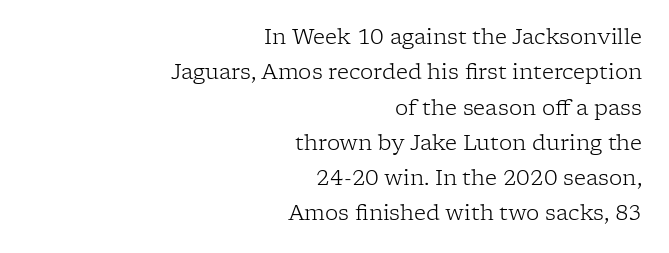
{"italic": "no", "bold": "no", "underline": "no", "align": "right", "line_spacing": "normal", "line_spacing_ratio": 1.68, "letter_spacing": "normal", "letter_spacing_em": 0.0, "glyph_px": 21}
